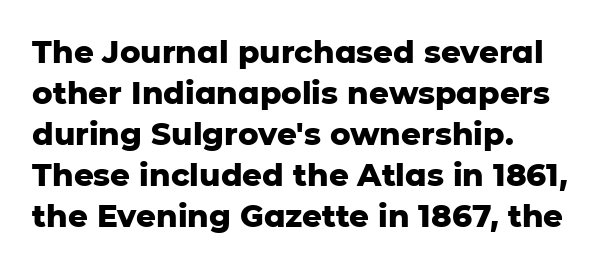
Do the characters align in a grid? No, the font is proportional. Classification — sans serif. Emphasis by weight is at full strength: bold. Summary of vertical rhythm: regular, with standard interline spacing.
